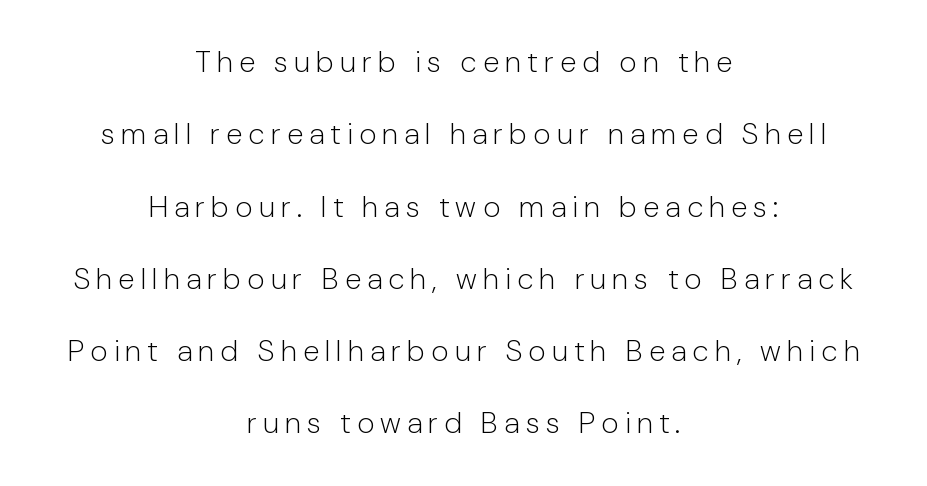
The space directly below the letters is spotless. No italicization has been applied; the sample stays upright. What's the leading like? Stretched, with rows far apart. The text block is weighted toward neither margin, spreading evenly from the middle. The tracking reads as deliberately expanded to a designer's eye.
